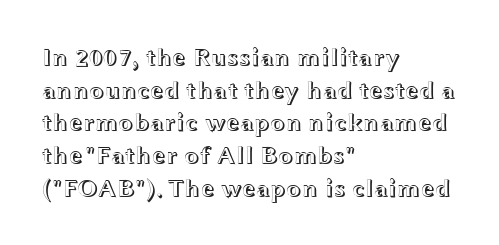
{"italic": "no", "underline": "no", "align": "left", "line_spacing": "normal", "line_spacing_ratio": 1.31, "letter_spacing": "normal", "letter_spacing_em": 0.0, "glyph_px": 25}
